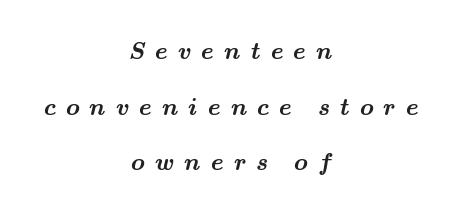
The rag falls on both sides of this text block equally. Interline gaps are noticeably wide in this sample. Check the space under the baseline: it is left empty. Look at the tracking — it's clearly loosened, letters drifting apart.
